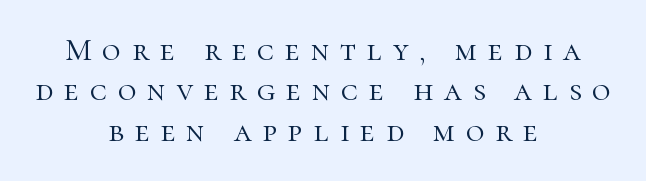
{"serif": "yes", "italic": "no", "bold": "no", "weight": "light", "width": "normal", "stroke_contrast": "high", "x_height": "medium", "monospaced": "no", "underline": "no", "align": "center", "line_spacing": "normal", "line_spacing_ratio": 1.26, "letter_spacing": "wide", "letter_spacing_em": 0.34, "glyph_px": 32}
